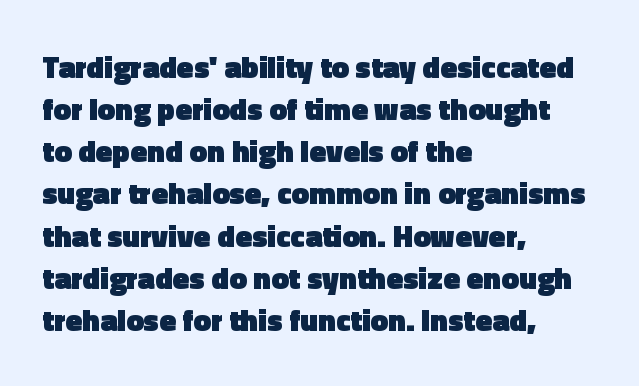
{"serif": "no", "italic": "no", "bold": "yes", "weight": "heavy", "width": "normal", "x_height": "medium", "monospaced": "no", "underline": "no", "align": "left", "line_spacing": "normal", "line_spacing_ratio": 1.36, "letter_spacing": "normal", "letter_spacing_em": 0.0, "glyph_px": 31}
